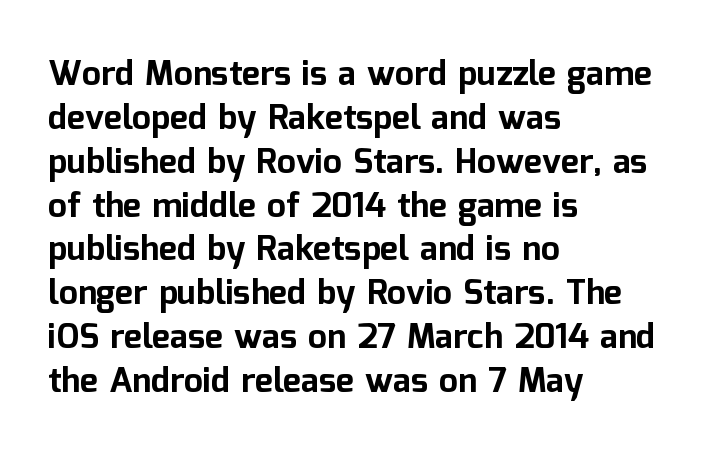
{"serif": "no", "italic": "no", "bold": "yes", "weight": "bold", "width": "normal", "stroke_contrast": "low", "x_height": "medium", "monospaced": "no", "underline": "no", "align": "left", "line_spacing": "normal", "line_spacing_ratio": 1.29, "letter_spacing": "normal", "letter_spacing_em": 0.0, "glyph_px": 34}
